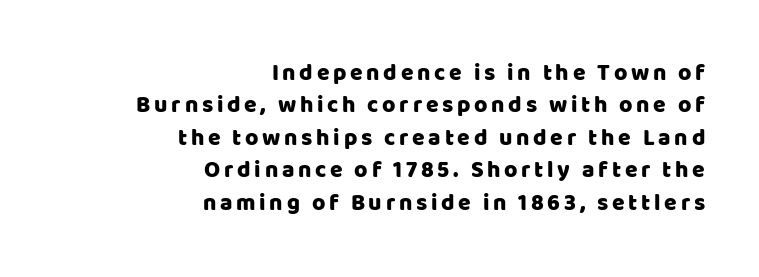
{"italic": "no", "underline": "no", "align": "right", "line_spacing": "normal", "line_spacing_ratio": 1.41, "glyph_px": 23}
